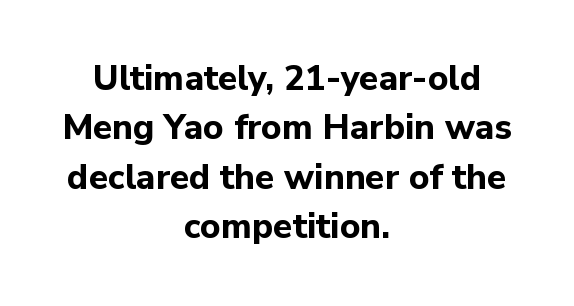
{"serif": "no", "italic": "no", "bold": "yes", "weight": "bold", "width": "normal", "stroke_contrast": "low", "x_height": "medium", "monospaced": "no", "underline": "no", "align": "center", "line_spacing": "normal", "line_spacing_ratio": 1.41, "letter_spacing": "normal", "letter_spacing_em": 0.0, "glyph_px": 35}
